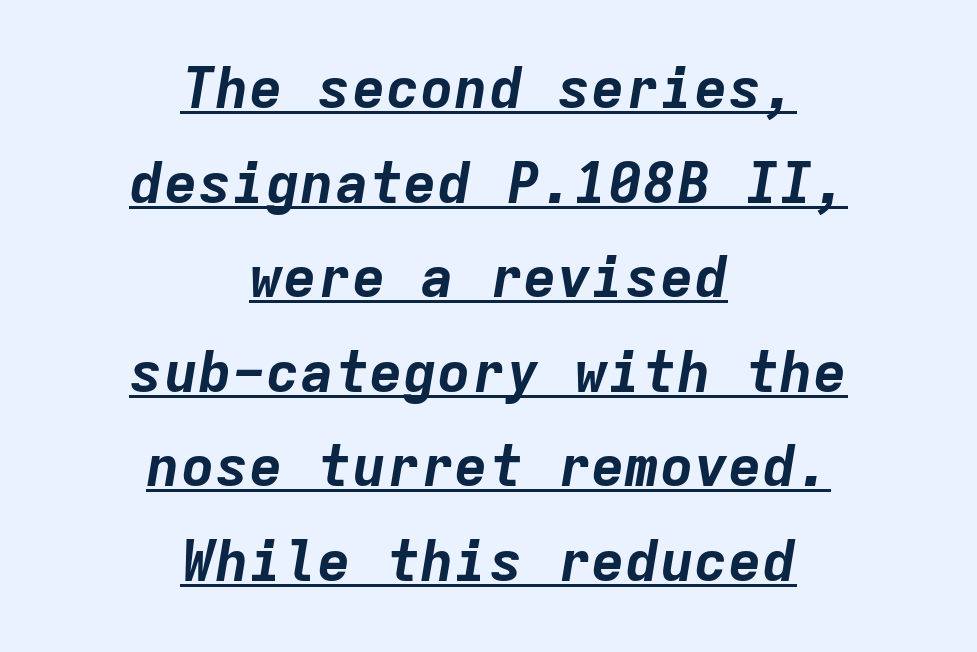
Plenty of ink on the page — the face is bold. In terms of letterspacing, this is plain default setting. The whole block is typeset with a tilt. Neither beginnings nor endings align; midpoints do. How would I describe the line gaps? Plain and ordinary. Check the space under the baseline: a stroke is drawn there.
